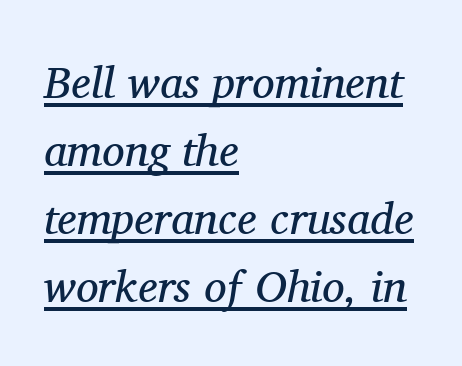
The image shows 45 px regular-weight serif type, italic (leaning right); set left-aligned, normal line spacing (1.51x), normal letter spacing, underlined; medium stroke contrast and a medium x-height.
